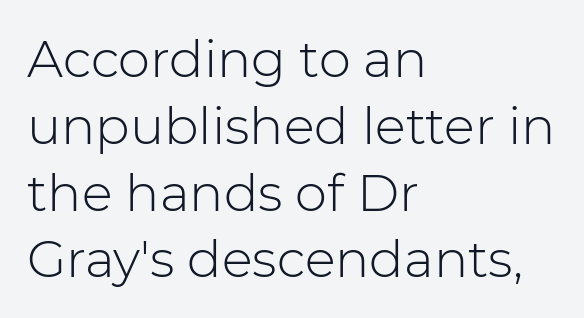
No feet cap the strokes, marking this as sans-serif type. In CSS terms this would be text-align: left. Students, note that the glyphs here touch the page at normal intervals. Posture: vertical. Nobody drew a line under any word here. The passage shown is typed in a proportional face where columns would drift.
